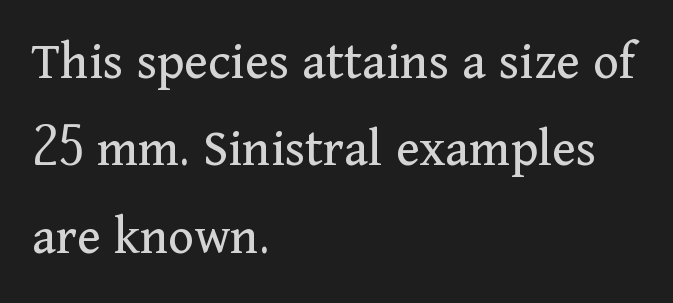
The image shows 55 px regular-weight serif type, upright; set left-aligned, normal line spacing (1.59x), normal letter spacing, not underlined; medium stroke contrast and a medium x-height.
